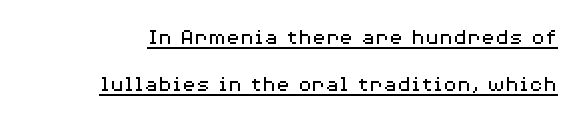
The image shows 23 px text type, upright; set loose line spacing (2.04x), normal letter spacing, underlined.
